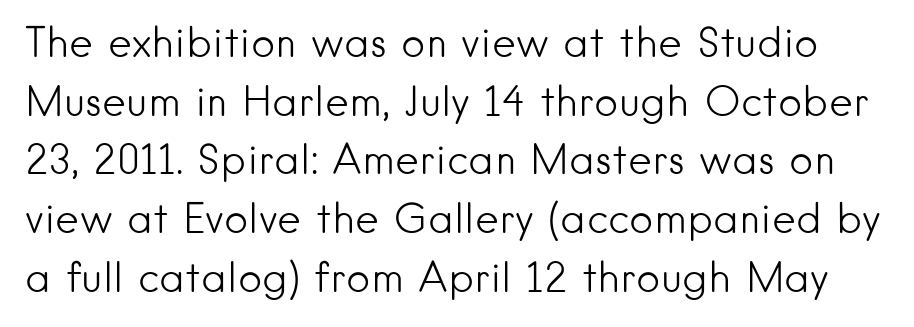
Q: Is the text bold? A: No.
Q: Is the text italic (slanted)? A: No, it is upright.
Q: Is the typeface a serif or a sans-serif typeface? A: Sans-serif.
Q: Is the text underlined? A: No.
Q: Is the spacing between letters normal or unusually wide? A: Normal.
Q: Is the spacing between lines tight, normal or loose? A: Normal.
Q: Width (condensed, normal, or wide)? A: Normal.
Q: Stroke contrast? A: Low.
Q: x-height? A: Small.
Q: Monospaced? A: No.
